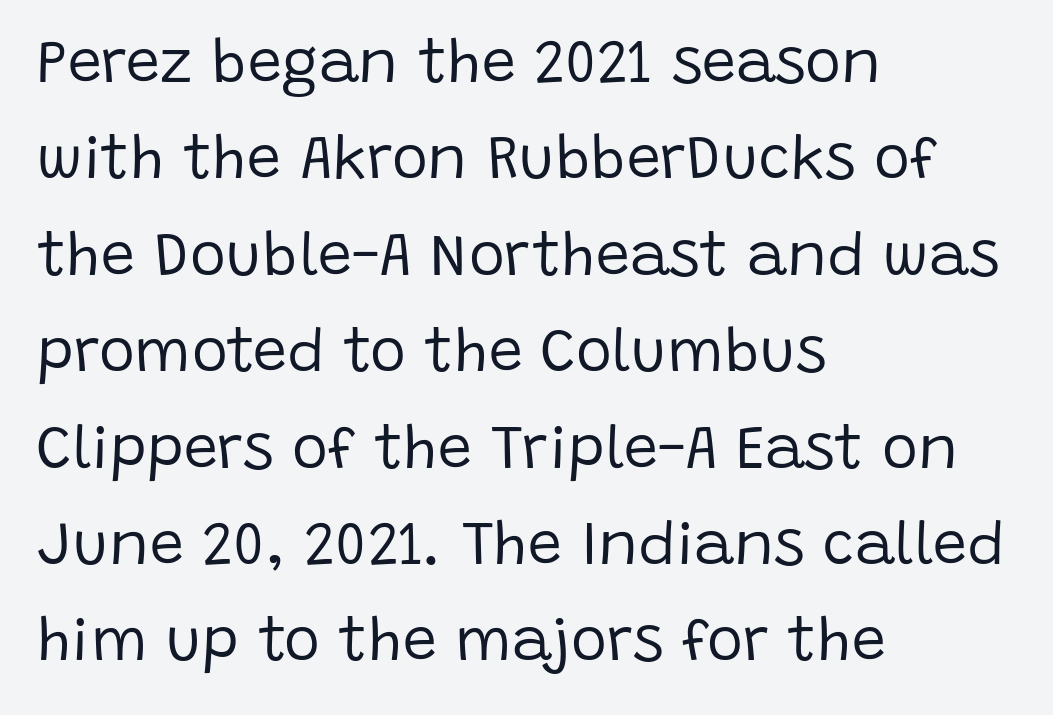
The image shows 61 px regular-weight sans-serif type, upright; set left-aligned, normal line spacing (1.58x), normal letter spacing, not underlined; low stroke contrast and a large x-height.
